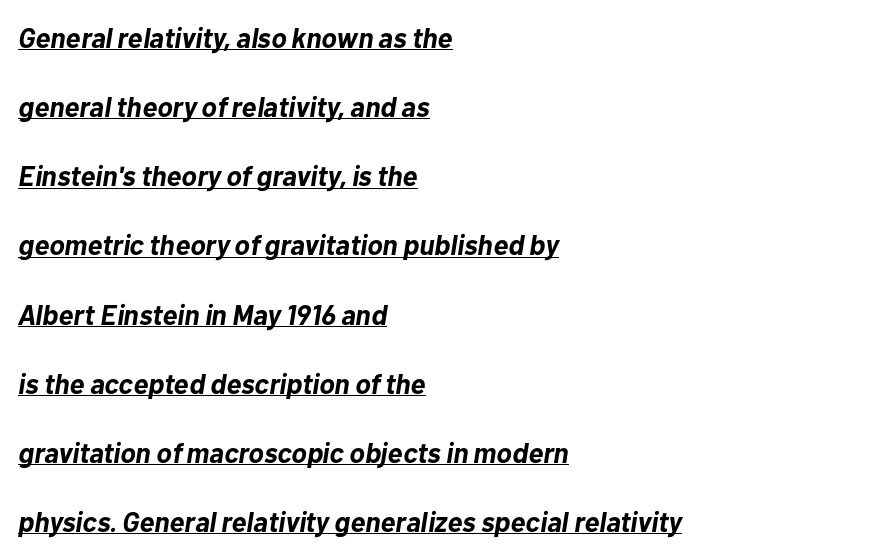
Weight check: bold — yes, fully. Compared with undecorated copy, this sample adds a rule below the words. Varying glyph widths throughout — classic text-font behaviour. The line-height multiplier appears high, well above default.
